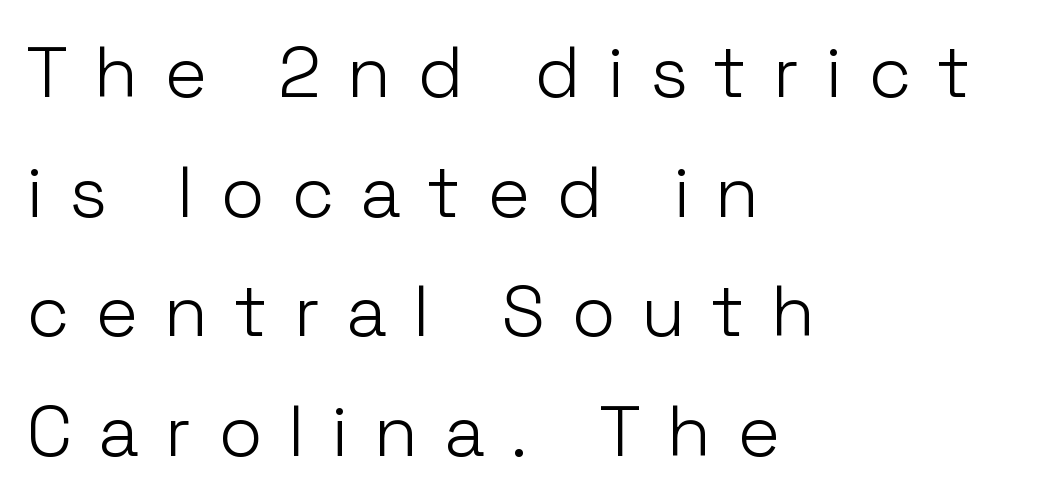
Nope, not italic — everything's standing straight. The rendering uses natural spacing where letterforms have individual widths. Anything drawn beneath the words? Only blank space. The face used here is rendered with a markedly widened letterfit.
